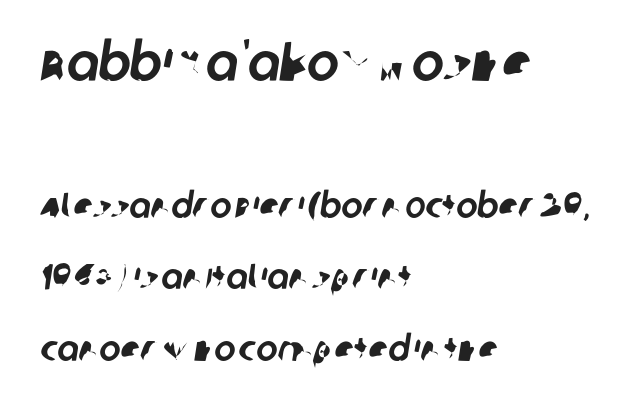
The image shows 54 px sans-serif type; set left-aligned, loose line spacing (1.99x), normal letter spacing, not underlined; the first (top) block is 1.5x larger; low stroke contrast and a large x-height.
